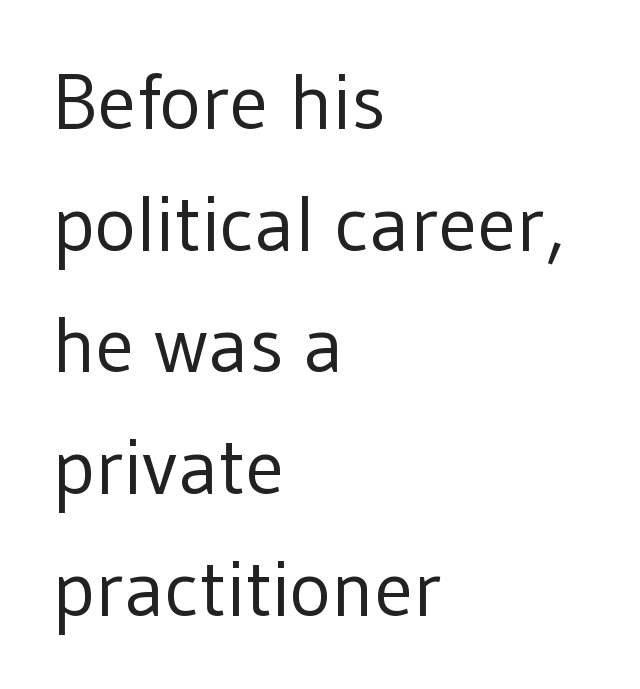
The image shows 79 px regular-weight sans-serif type, upright; set left-aligned, normal line spacing (1.54x), normal letter spacing, not underlined; low stroke contrast and a medium x-height.
